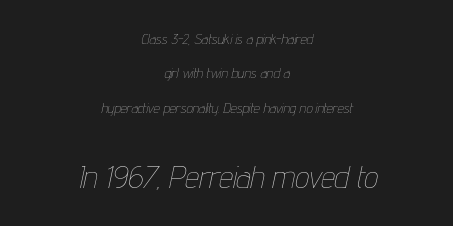
{"italic": "yes", "lean": "right", "slant_degrees": 12, "bold": "no", "weight": "thin", "width": "condensed", "stroke_contrast": "low", "x_height": "medium", "monospaced": "no", "underline": "no", "align": "center", "line_spacing": "loose", "line_spacing_ratio": 2.45, "letter_spacing": "normal", "letter_spacing_em": 0.0, "larger_block": "second", "size_ratio": 2.21, "glyph_px": 31}
